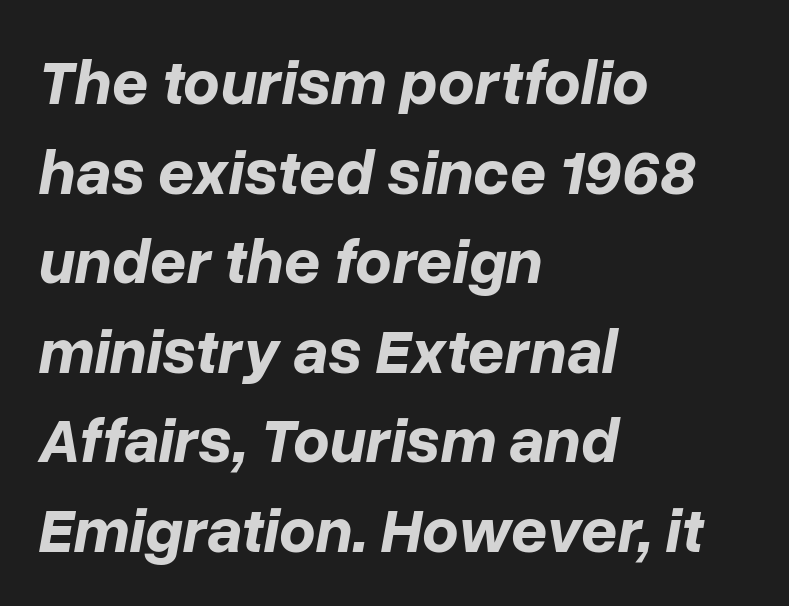
Q: Is the text bold? A: Yes.
Q: Is the text italic (slanted)? A: Yes, it leans right by about 10 degrees.
Q: Is the text underlined? A: No.
Q: How is the paragraph aligned? A: Left-aligned.
Q: Is the spacing between letters normal or unusually wide? A: Normal.
Q: Is the spacing between lines tight, normal or loose? A: Normal.
Q: Width (condensed, normal, or wide)? A: Normal.
Q: Stroke contrast? A: Low.
Q: x-height? A: Medium.
Q: Monospaced? A: No.
